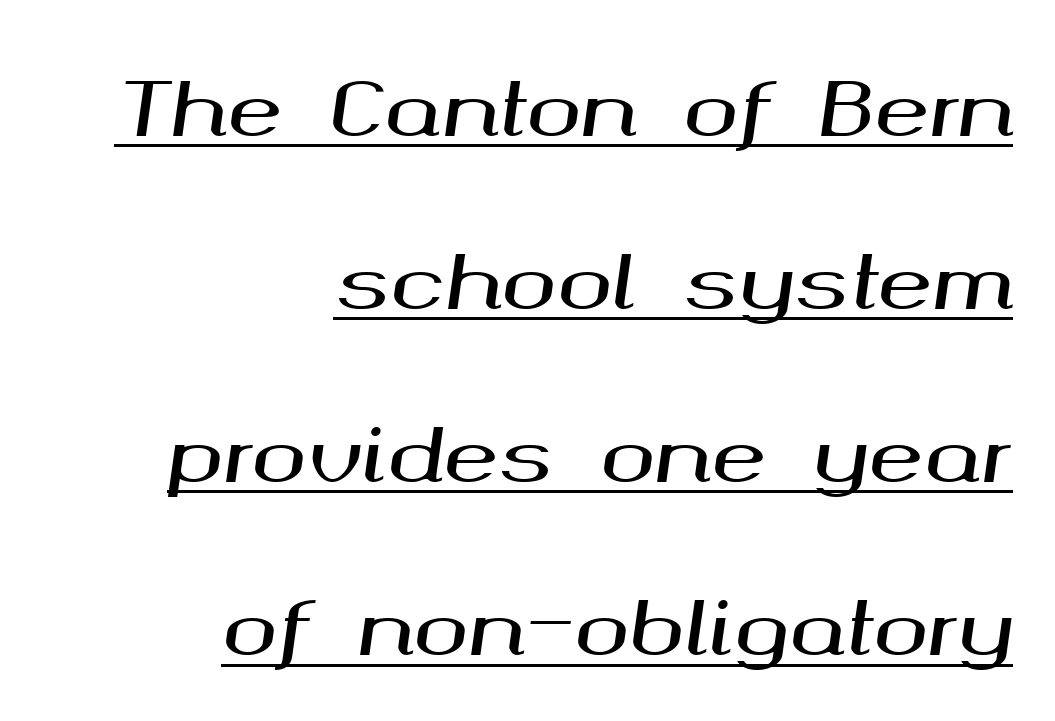
Think of a printed novel: that variable character pitch is what you see here. In terms of leading, this rendering errs on the spacious side. Italic? Definitely — the glyphs are oblique. Observe the ordinary spacing: letters are neighbours, not strangers. Where is the straight margin? On the right.
